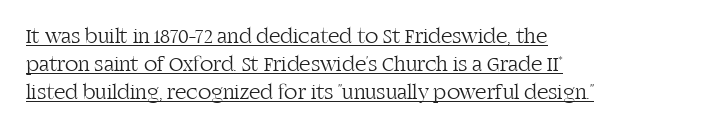
Leading: standard. This sample is left-justified, so line endings fall wherever the words run out. In terms of letterspacing, this is plain default setting. Somebody hit Ctrl+U on this one — the words are underlined. Italic? Not at all — the glyphs are vertical. Heft: none added — not bold.
